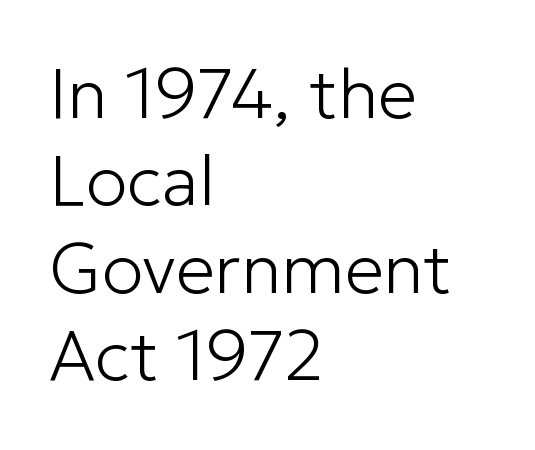
This sample is left-justified, so line endings fall wherever the words run out. In terms of leading, this rendering sits right in the middle. Here the designer chose a conventional face with non-uniform glyph widths. The designer went with a sans here, leaving each stem footless. There is no visible air inserted between adjacent glyphs.
